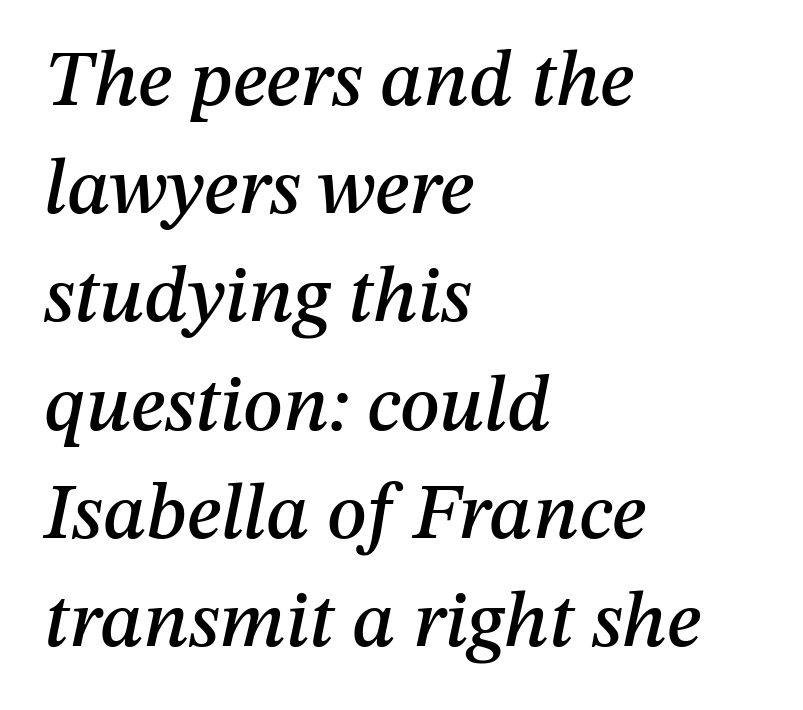
The paragraph has a hard left edge and a soft right edge. Spacing between characters is what you'd get straight out of the box. The glyphs look as if they've been sheared to an angle. Check under the words: just untouched page.
